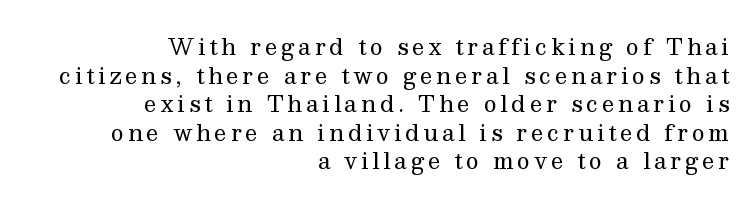
{"italic": "no", "bold": "no", "underline": "no", "align": "right", "line_spacing": "normal", "line_spacing_ratio": 1.3, "glyph_px": 22}
